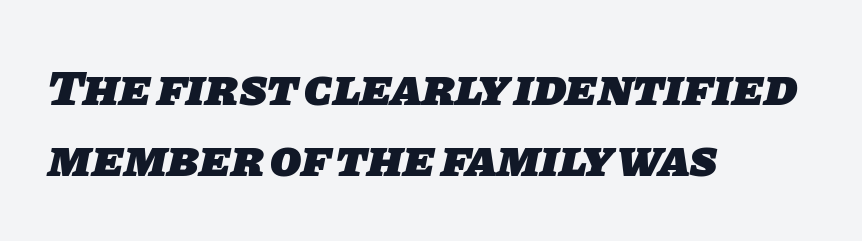
Summary of vertical rhythm: regular, with standard interline spacing. Character widths vary here, with narrow letters taking less room than wide ones. Each glyph is drawn with heavy, bold strokes. Spacing between characters is what you'd get straight out of the box.
